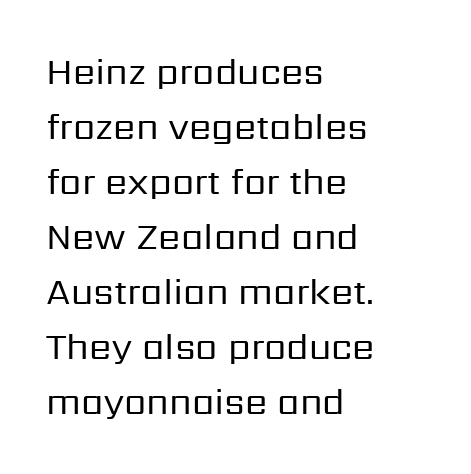
Q: Is the text bold? A: No.
Q: Is the text italic (slanted)? A: No, it is upright.
Q: Is the typeface a serif or a sans-serif typeface? A: Sans-serif.
Q: Is the text underlined? A: No.
Q: How is the paragraph aligned? A: Left-aligned.
Q: Is the spacing between letters normal or unusually wide? A: Normal.
Q: Is the spacing between lines tight, normal or loose? A: Normal.
Q: Width (condensed, normal, or wide)? A: Normal.
Q: Stroke contrast? A: Low.
Q: x-height? A: Medium.
Q: Monospaced? A: No.
